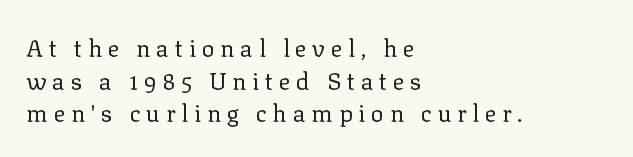
Q: Is the text bold? A: No.
Q: Is the text italic (slanted)? A: No, it is upright.
Q: Is the text underlined? A: No.
Q: How is the paragraph aligned? A: Left-aligned.
Q: Is the spacing between letters normal or unusually wide? A: Unusually wide.
Q: Is the spacing between lines tight, normal or loose? A: Normal.
